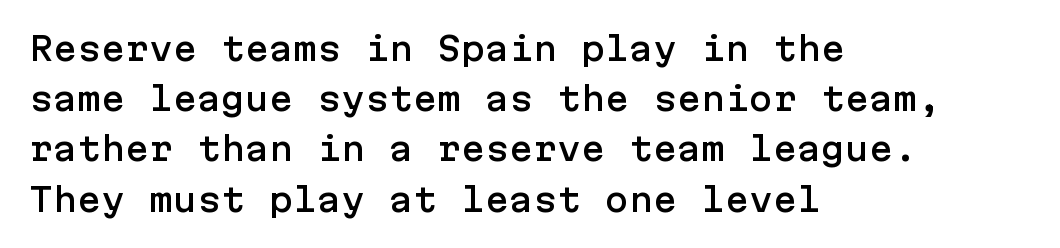
{"serif": "no", "italic": "no", "width": "normal", "stroke_contrast": "low", "x_height": "medium", "underline": "no", "align": "left", "line_spacing": "normal", "line_spacing_ratio": 1.57, "letter_spacing": "normal", "letter_spacing_em": 0.0, "glyph_px": 32}
